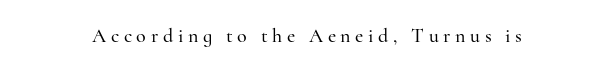
Q: Is the text italic (slanted)? A: No, it is upright.
Q: Is the text underlined? A: No.
Q: Is the spacing between letters normal or unusually wide? A: Unusually wide.
